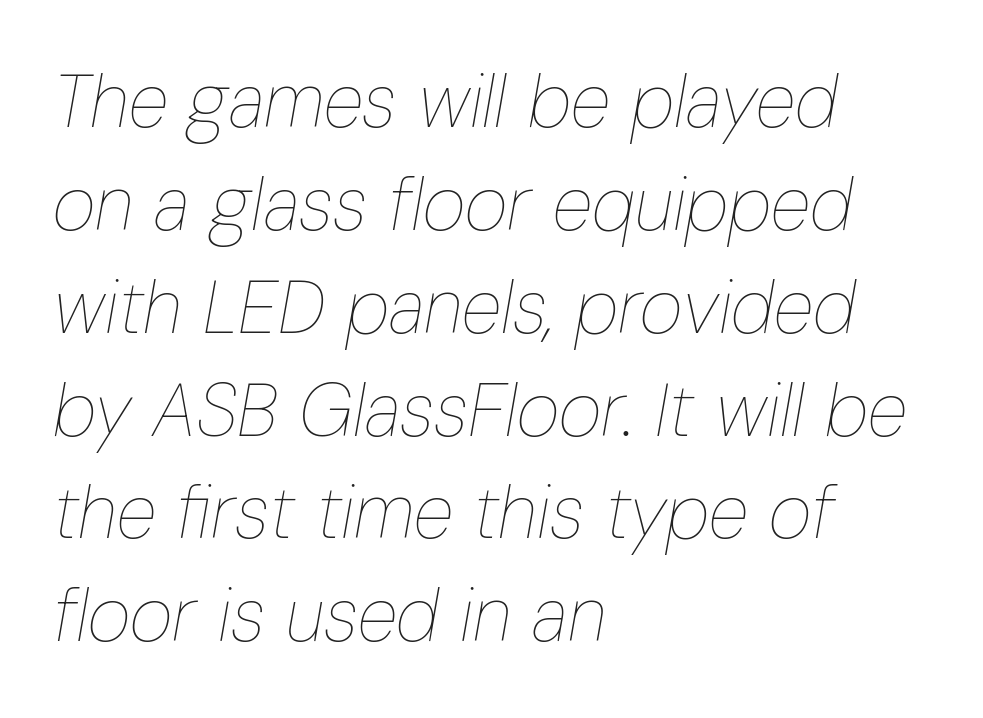
Q: Is the text bold? A: No.
Q: Is the text italic (slanted)? A: Yes, it leans right by about 10 degrees.
Q: Is the text underlined? A: No.
Q: How is the paragraph aligned? A: Left-aligned.
Q: Is the spacing between letters normal or unusually wide? A: Normal.
Q: Is the spacing between lines tight, normal or loose? A: Normal.
Q: Width (condensed, normal, or wide)? A: Condensed.
Q: Stroke contrast? A: Low.
Q: x-height? A: Medium.
Q: Monospaced? A: No.
